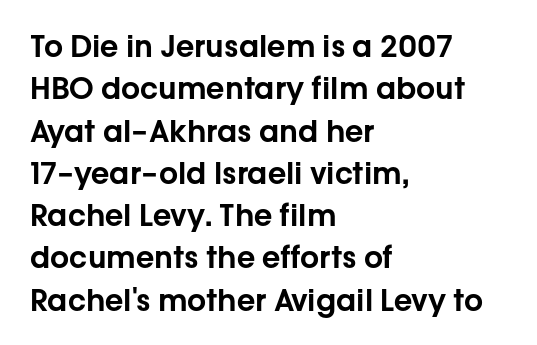
{"serif": "no", "italic": "no", "width": "normal", "stroke_contrast": "low", "x_height": "medium", "monospaced": "no", "underline": "no", "align": "left", "line_spacing": "normal", "line_spacing_ratio": 1.41, "letter_spacing": "normal", "letter_spacing_em": 0.0, "glyph_px": 30}
